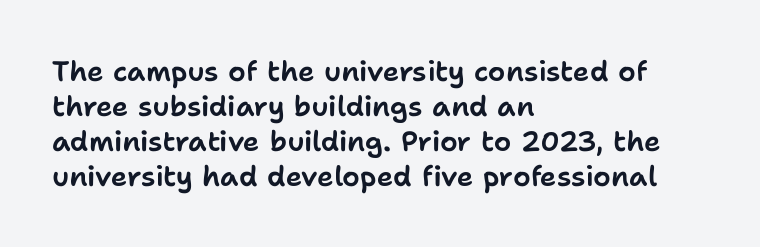
Q: Is the text italic (slanted)? A: No, it is upright.
Q: Is the typeface a serif or a sans-serif typeface? A: Sans-serif.
Q: Is the text underlined? A: No.
Q: How is the paragraph aligned? A: Left-aligned.
Q: Is the spacing between letters normal or unusually wide? A: Normal.
Q: Is the spacing between lines tight, normal or loose? A: Normal.
Q: Width (condensed, normal, or wide)? A: Normal.
Q: Stroke contrast? A: Low.
Q: x-height? A: Medium.
Q: Monospaced? A: No.
